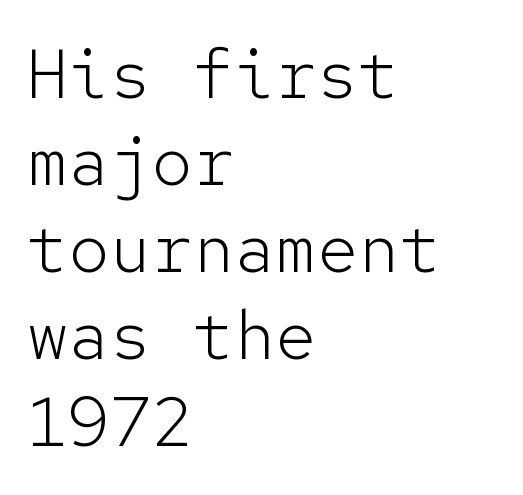
Q: Is the text bold? A: No.
Q: Is the text italic (slanted)? A: No, it is upright.
Q: Is the typeface a serif or a sans-serif typeface? A: Sans-serif.
Q: Is the text underlined? A: No.
Q: How is the paragraph aligned? A: Left-aligned.
Q: Is the spacing between letters normal or unusually wide? A: Normal.
Q: Is the spacing between lines tight, normal or loose? A: Normal.
Q: Width (condensed, normal, or wide)? A: Normal.
Q: Stroke contrast? A: Low.
Q: x-height? A: Medium.
Q: Monospaced? A: Yes.
